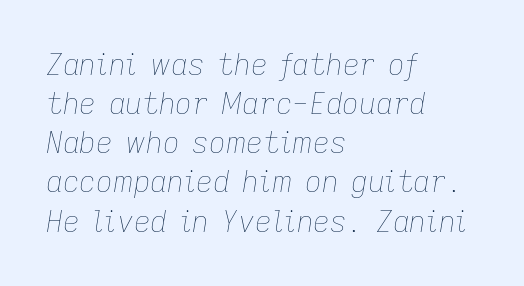
The image shows 29 px thin type, italic (leaning right); set left-aligned, normal line spacing (1.35x), normal letter spacing, not underlined; low stroke contrast and a medium x-height.
